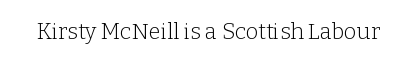
The image shows 22 px text type, upright; set normal letter spacing, not underlined.
